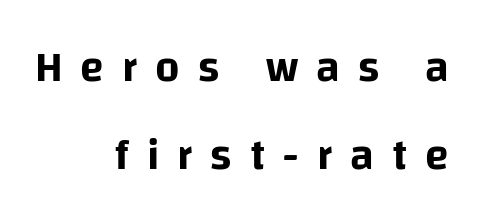
{"serif": "no", "italic": "no", "width": "normal", "stroke_contrast": "low", "x_height": "large", "monospaced": "no", "underline": "no", "align": "right", "line_spacing": "loose", "line_spacing_ratio": 2.04, "letter_spacing": "wide", "letter_spacing_em": 0.42, "glyph_px": 43}
